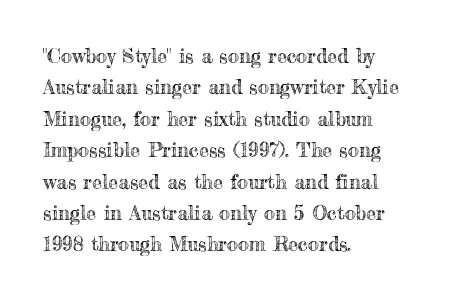
The image shows 20 px text type, upright; set left-aligned, normal line spacing (1.57x), normal letter spacing, not underlined.
